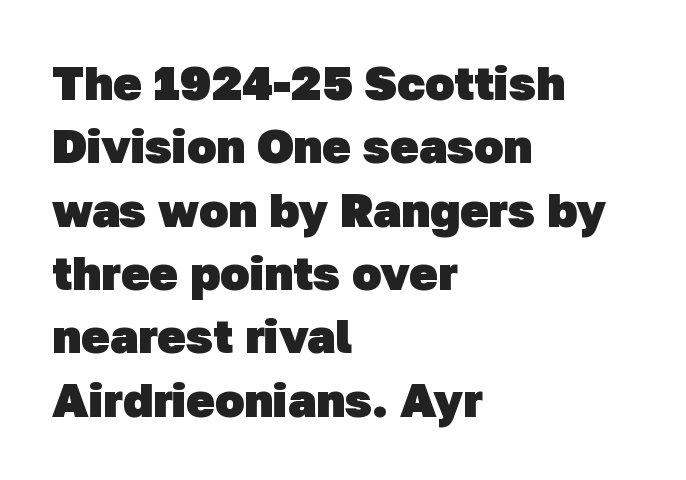
Q: Is the text bold? A: Yes.
Q: Is the typeface a serif or a sans-serif typeface? A: Sans-serif.
Q: Is the text underlined? A: No.
Q: How is the paragraph aligned? A: Left-aligned.
Q: Is the spacing between letters normal or unusually wide? A: Normal.
Q: Is the spacing between lines tight, normal or loose? A: Normal.
Q: Width (condensed, normal, or wide)? A: Normal.
Q: Stroke contrast? A: Low.
Q: x-height? A: Medium.
Q: Monospaced? A: No.
